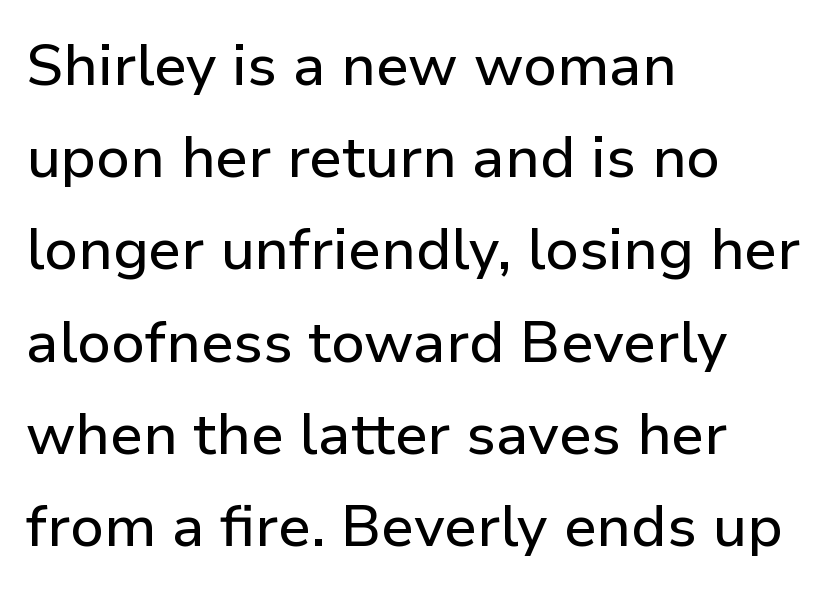
Q: Is the text italic (slanted)? A: No, it is upright.
Q: Is the typeface a serif or a sans-serif typeface? A: Sans-serif.
Q: Is the text underlined? A: No.
Q: How is the paragraph aligned? A: Left-aligned.
Q: Is the spacing between letters normal or unusually wide? A: Normal.
Q: Is the spacing between lines tight, normal or loose? A: Normal.
Q: Width (condensed, normal, or wide)? A: Normal.
Q: Stroke contrast? A: Low.
Q: x-height? A: Medium.
Q: Monospaced? A: No.
